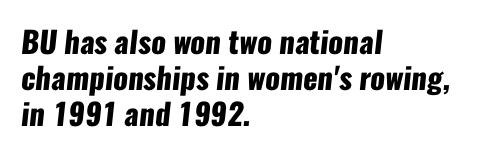
{"serif": "no", "bold": "yes", "weight": "heavy", "width": "condensed", "stroke_contrast": "low", "x_height": "medium", "monospaced": "no", "underline": "no", "align": "left", "line_spacing_ratio": 1.2, "letter_spacing": "normal", "letter_spacing_em": 0.0, "glyph_px": 30}
